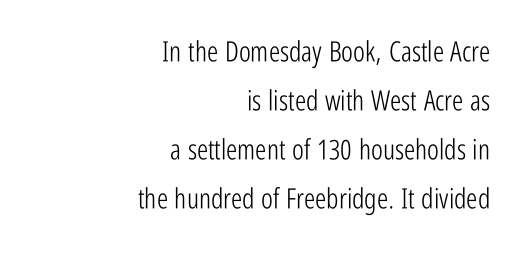
{"serif": "no", "italic": "no", "bold": "no", "weight": "light", "width": "condensed", "stroke_contrast": "low", "x_height": "medium", "monospaced": "no", "underline": "no", "align": "right", "line_spacing_ratio": 1.75, "letter_spacing": "normal", "letter_spacing_em": 0.0, "glyph_px": 28}
